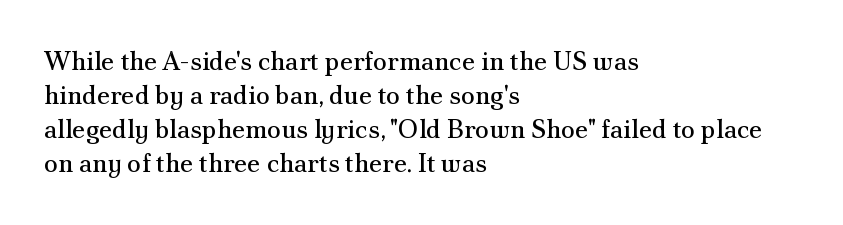
{"italic": "no", "bold": "no", "underline": "no", "align": "left", "line_spacing": "normal", "line_spacing_ratio": 1.31, "letter_spacing": "normal", "letter_spacing_em": 0.0, "glyph_px": 26}
